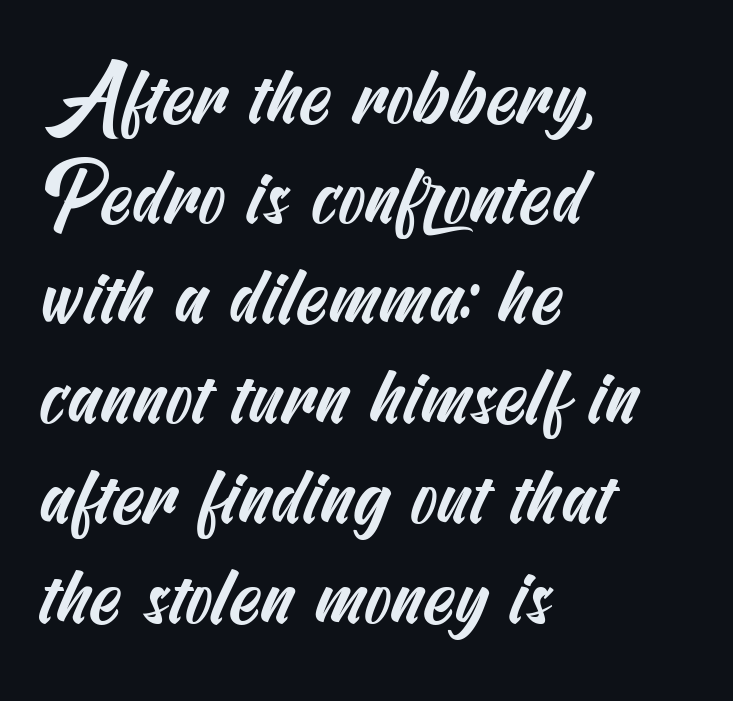
Q: Is the typeface a serif or a sans-serif typeface? A: Sans-serif.
Q: Is the text underlined? A: No.
Q: How is the paragraph aligned? A: Left-aligned.
Q: Is the spacing between letters normal or unusually wide? A: Normal.
Q: Is the spacing between lines tight, normal or loose? A: Normal.
Q: Width (condensed, normal, or wide)? A: Condensed.
Q: Stroke contrast? A: Medium.
Q: x-height? A: Small.
